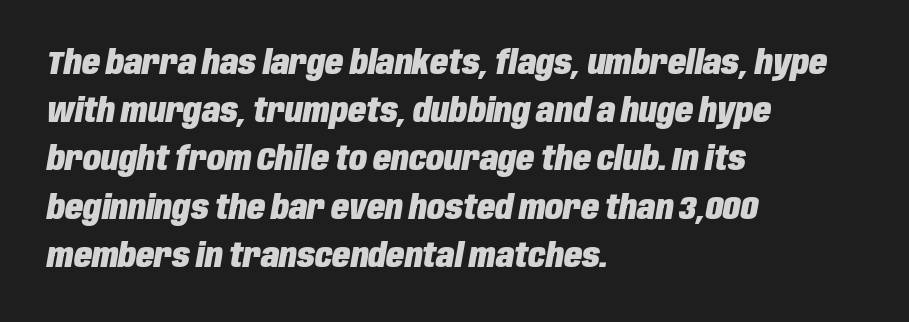
{"italic": "yes", "lean": "right", "slant_degrees": 10, "bold": "yes", "weight": "heavy", "width": "condensed", "stroke_contrast": "low", "x_height": "large", "monospaced": "no", "underline": "no", "align": "left", "line_spacing": "normal", "line_spacing_ratio": 1.46, "letter_spacing": "normal", "letter_spacing_em": 0.0, "glyph_px": 33}
